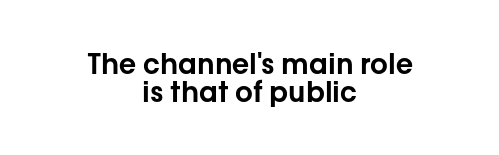
Q: Is the text italic (slanted)? A: No, it is upright.
Q: Is the typeface a serif or a sans-serif typeface? A: Sans-serif.
Q: Is the text underlined? A: No.
Q: How is the paragraph aligned? A: Centered.
Q: Is the spacing between letters normal or unusually wide? A: Normal.
Q: Is the spacing between lines tight, normal or loose? A: Tight.
Q: Width (condensed, normal, or wide)? A: Normal.
Q: Stroke contrast? A: Low.
Q: x-height? A: Medium.
Q: Monospaced? A: No.
